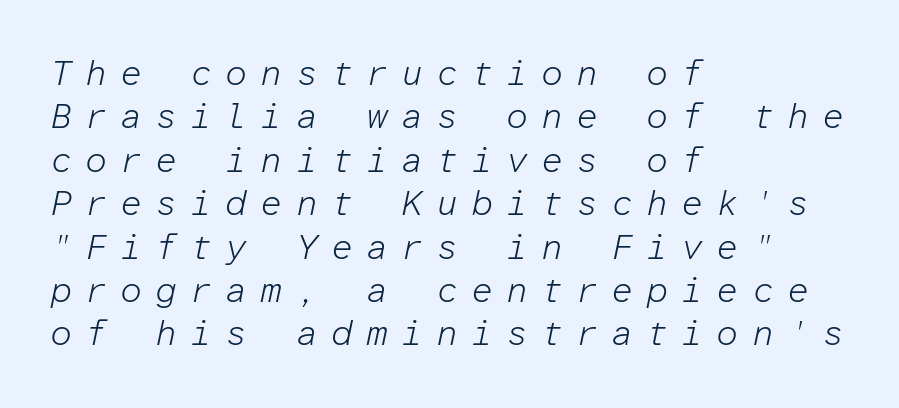
Check under the words: just untouched page. Words appear elongated and porous because spacing is wide. You could count columns in this text — the font is strictly monospaced. No letter is thick-stroked: the sample isn't bold.
